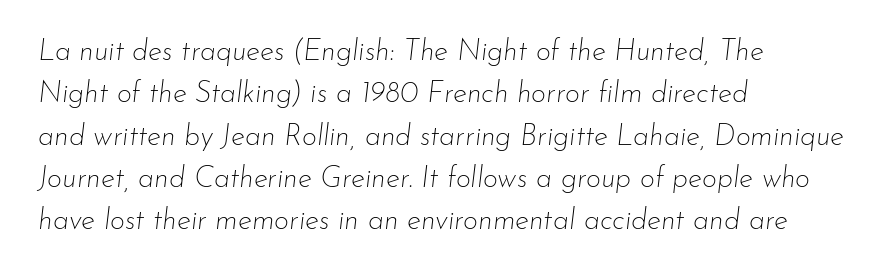
{"italic": "yes", "lean": "right", "slant_degrees": 7, "bold": "no", "weight": "thin", "width": "normal", "stroke_contrast": "low", "x_height": "small", "monospaced": "no", "underline": "no", "align": "left", "line_spacing": "normal", "line_spacing_ratio": 1.46, "letter_spacing": "normal", "letter_spacing_em": 0.0, "glyph_px": 29}
